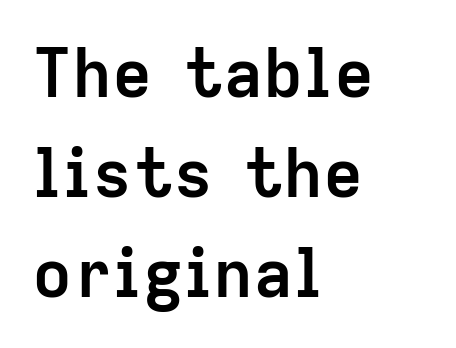
The image shows 67 px semibold sans-serif type, upright; set left-aligned, normal line spacing (1.49x), normal letter spacing, not underlined; low stroke contrast and a medium x-height.
